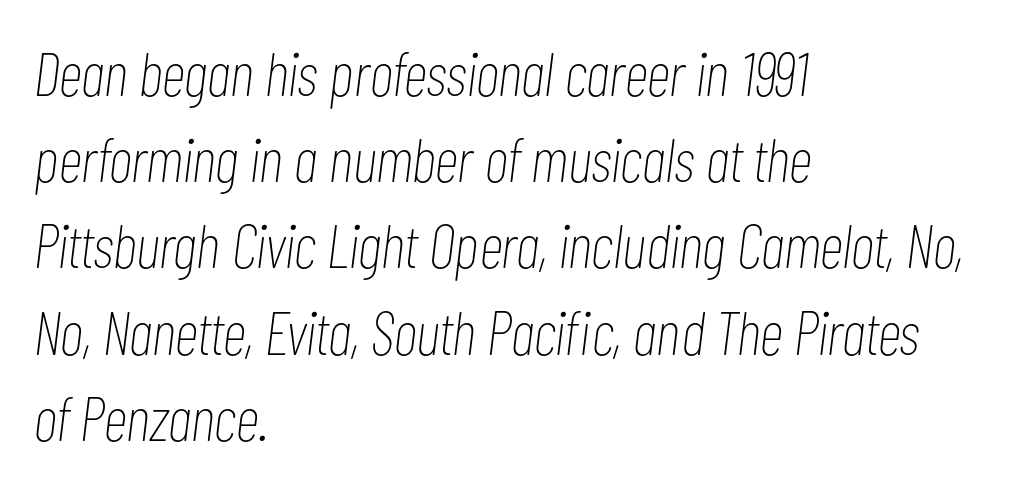
The image shows 62 px thin, condensed type, italic (leaning right); set left-aligned, normal line spacing (1.39x), normal letter spacing, not underlined; low stroke contrast and a medium x-height.
